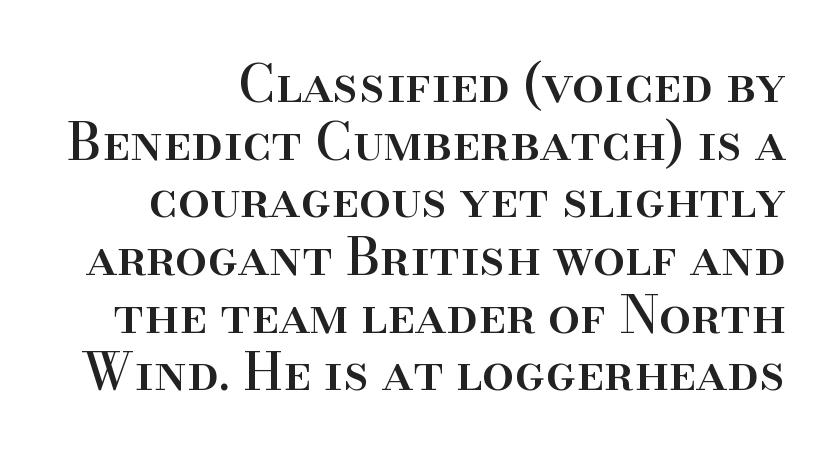
{"serif": "yes", "italic": "no", "width": "normal", "stroke_contrast": "high", "x_height": "small", "monospaced": "no", "underline": "no", "line_spacing": "tight", "line_spacing_ratio": 1.13, "letter_spacing": "normal", "letter_spacing_em": 0.0, "glyph_px": 51}
